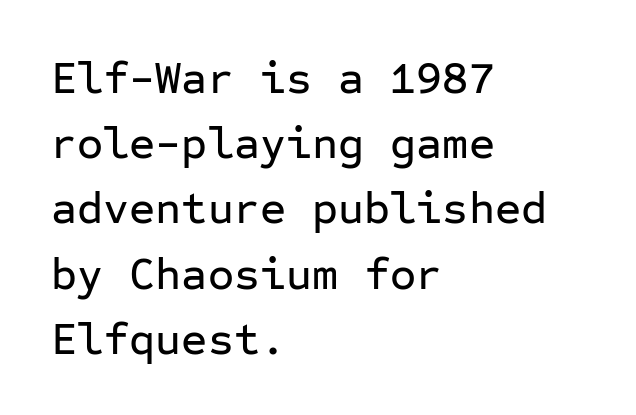
The image shows 45 px sans-serif type, upright, monospaced; set left-aligned, normal line spacing (1.45x), normal letter spacing, not underlined; low stroke contrast and a medium x-height.
